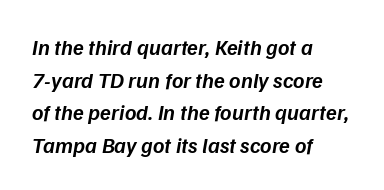
Layout note: lines flush left. Rows of type keep a routine distance in the vertical direction. Short note: letters normally spaced. The specimen reads as italic at a glance.
